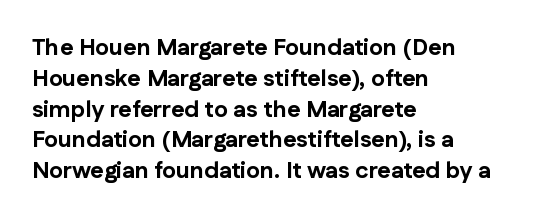
It's the straight-up-and-down kind of type. Descender tails drop into unmarked territory. Weight check: bold — yes, fully. Line beginnings align vertically; line endings do not.
